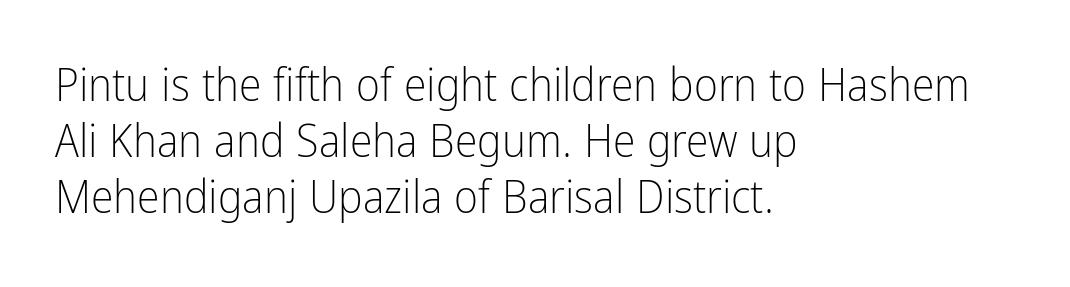
The image shows 46 px light, condensed sans-serif type, upright; set left-aligned, line spacing 1.22x, normal letter spacing, not underlined; low stroke contrast and a medium x-height.
